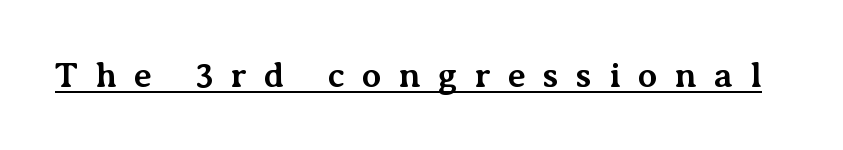
Do the characters align in a grid? No, the font is proportional. This rendering employs a face with finishing strokes, i.e., a serif. Notice how a bar underscores the lettering throughout. The letters stand upright; this is a roman face. Here the glyphs are tracked loosely, breaking word shapes into spaced letters.
